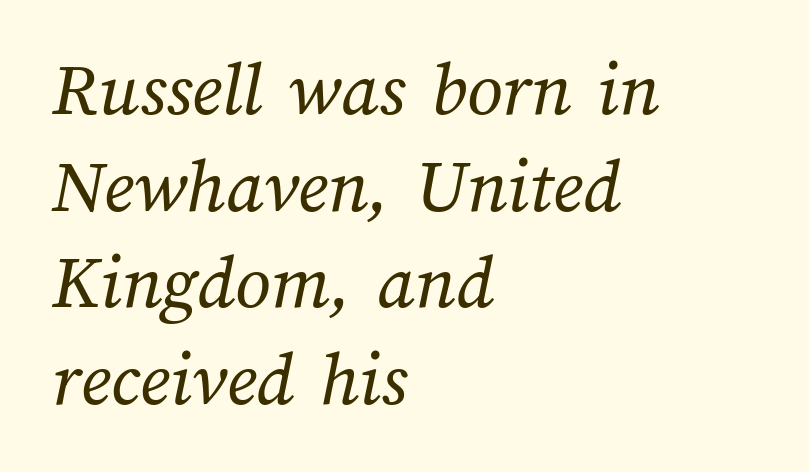
The glyphs are unaccompanied by any horizontal stroke below them. You could call the tracking neutral — neither tight nor loose. Reading down the block, your eye returns to a fixed left position each line. Nothing heavy about these letters — not bold at all. These lines are rendered in a variable-pitch font.
